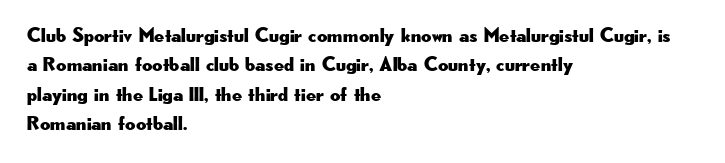
Q: Is the text italic (slanted)? A: No, it is upright.
Q: Is the text underlined? A: No.
Q: How is the paragraph aligned? A: Left-aligned.
Q: Is the spacing between letters normal or unusually wide? A: Normal.
Q: Is the spacing between lines tight, normal or loose? A: Normal.
